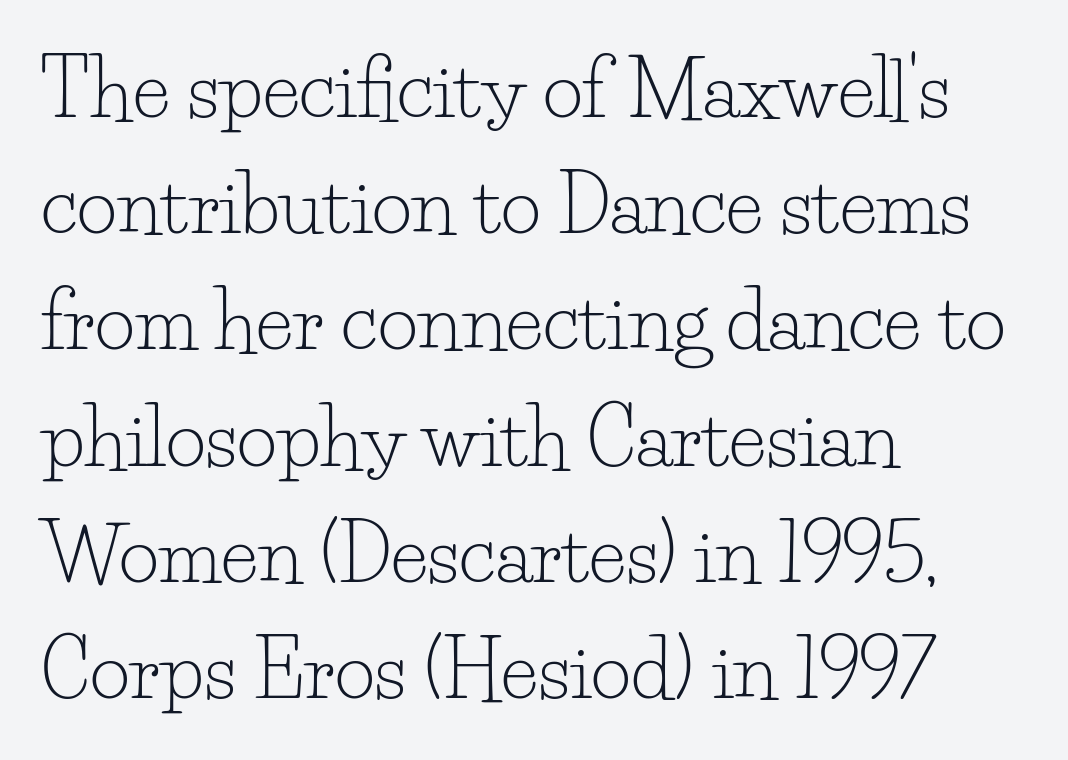
The image shows 78 px light serif type, upright; set left-aligned, normal line spacing (1.49x), normal letter spacing, not underlined; low stroke contrast and a small x-height.
